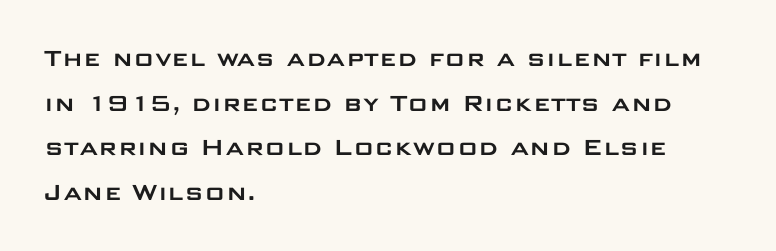
The image shows 28 px wide sans-serif type, upright; set left-aligned, normal line spacing (1.59x), normal letter spacing, not underlined; low stroke contrast and a large x-height.
